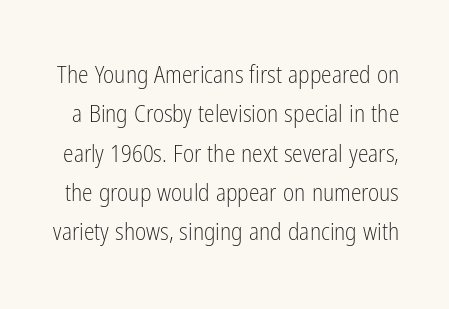
Q: Is the text bold? A: No.
Q: Is the text italic (slanted)? A: No, it is upright.
Q: Is the text underlined? A: No.
Q: Is the spacing between letters normal or unusually wide? A: Normal.
Q: Is the spacing between lines tight, normal or loose? A: Normal.
